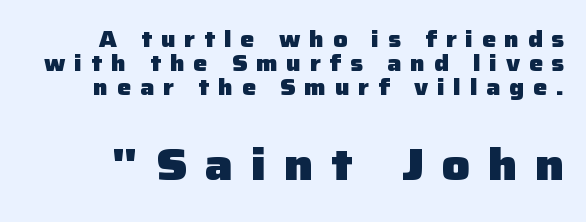
The image shows 44 px heavy sans-serif type, upright; set tight line spacing (1.1x), unusually wide letter spacing (+0.4 em), not underlined; the second (bottom) block is 2.0x larger; low stroke contrast and a medium x-height.
